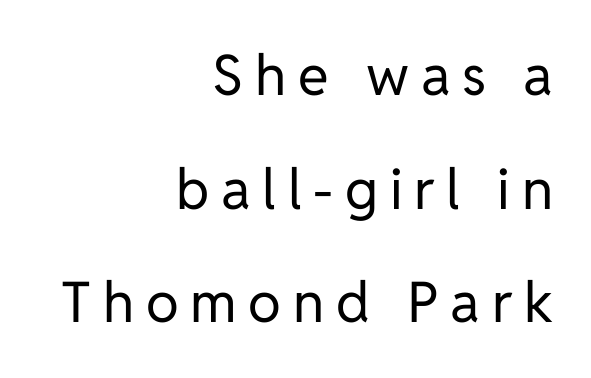
{"serif": "no", "italic": "no", "bold": "no", "weight": "regular", "width": "normal", "stroke_contrast": "low", "x_height": "medium", "monospaced": "no", "underline": "no", "align": "right", "line_spacing": "loose", "line_spacing_ratio": 2.03, "letter_spacing": "wide", "letter_spacing_em": 0.21, "glyph_px": 56}
